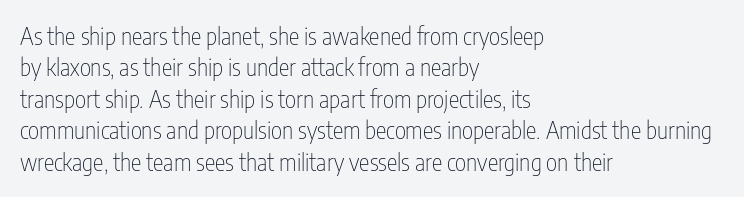
{"italic": "no", "bold": "no", "underline": "no", "align": "left", "line_spacing": "normal", "line_spacing_ratio": 1.31, "letter_spacing": "normal", "letter_spacing_em": 0.0, "glyph_px": 24}
